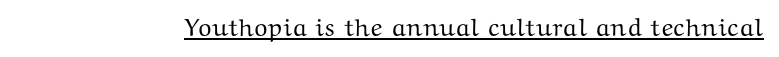
You can tell it's not italic because the verticals are truly vertical. Honestly, the letter spacing is just normal — you wouldn't notice it. Students, observe the line beneath the letters — that is underlining.
